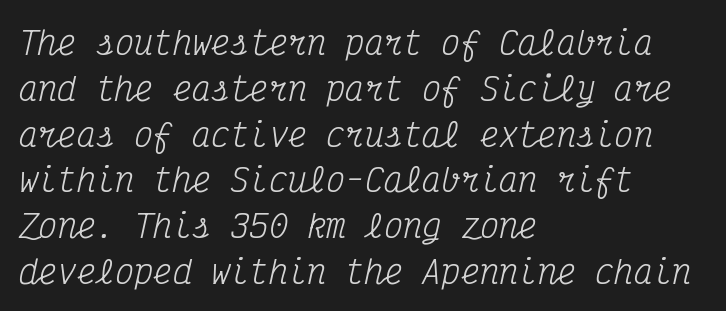
Does the lettering tilt? It does — this is italic. Every character here occupies the same horizontal width, giving the sample a typewriter-like rhythm. Examine the stroke ends and you'll spot serifs. The gaps between neighbouring characters are ordinary and unremarkable. Line starts are locked; line ends wander. Caption: face not bold, strokes unweighted.
